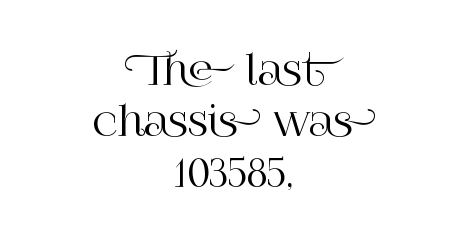
If you folded the block vertically in half, each line would mirror itself in length. These lines keep a tight, regular rhythm from letter to letter. Clear beneath every line of the passage. Notice how the stems are strictly vertical — no italics here. This rendering employs a face with finishing strokes, i.e., a serif. What's the leading like? Ordinary, nothing unusual.
